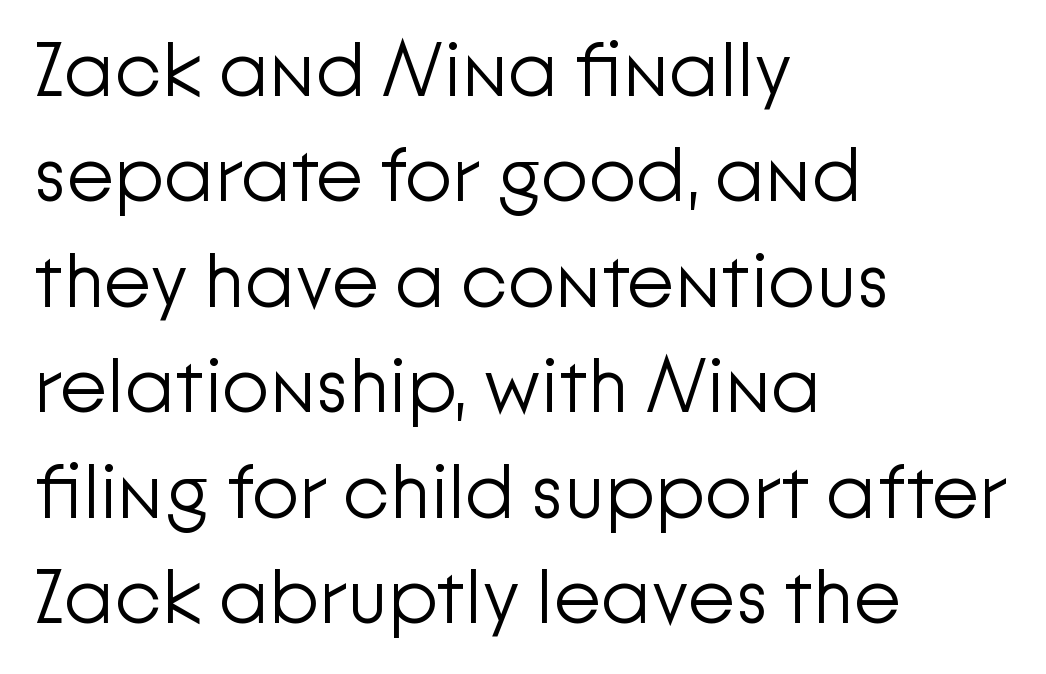
{"serif": "no", "italic": "no", "bold": "no", "weight": "light", "width": "normal", "stroke_contrast": "low", "x_height": "medium", "monospaced": "no", "underline": "no", "align": "left", "line_spacing": "normal", "line_spacing_ratio": 1.37, "letter_spacing": "normal", "letter_spacing_em": 0.0, "glyph_px": 77}
